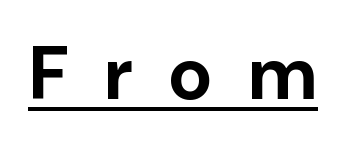
Stroke thickness is high; the sample reads as a true bold. Look at the tracking — it's clearly loosened, letters drifting apart. The rendering uses natural spacing where letterforms have individual widths. A baseline rule has been typeset under these characters.
